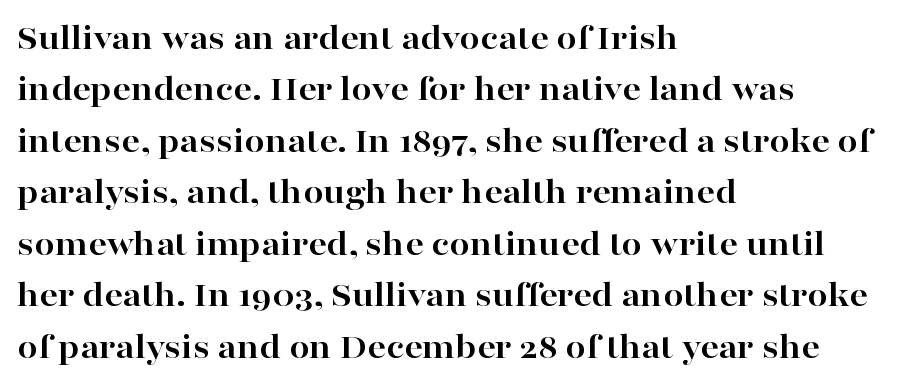
Caption: bold face, heavy strokes. This block has exactly the height ordinary leading produces. This sample is left-justified, so line endings fall wherever the words run out. Short note: letters normally spaced. Old-style or modern, the face here clearly has serifs. The face used here is proportionally spaced, like ordinary book or web type.
